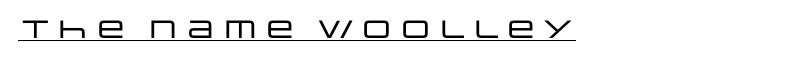
The image shows 25 px text type, upright; set left-aligned, normal letter spacing, underlined.
